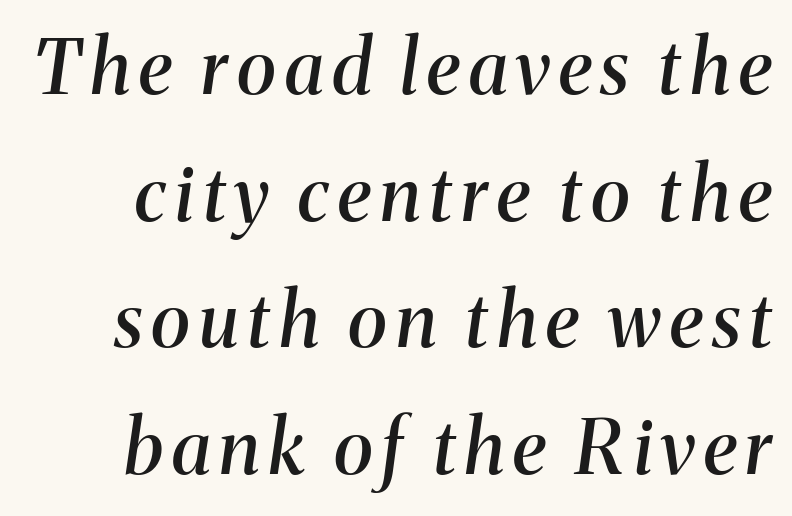
{"serif": "yes", "italic": "yes", "lean": "right", "slant_degrees": 8, "bold": "semi", "weight": "semibold", "width": "normal", "stroke_contrast": "medium", "x_height": "medium", "monospaced": "no", "underline": "no", "line_spacing": "normal", "line_spacing_ratio": 1.69, "glyph_px": 75}
